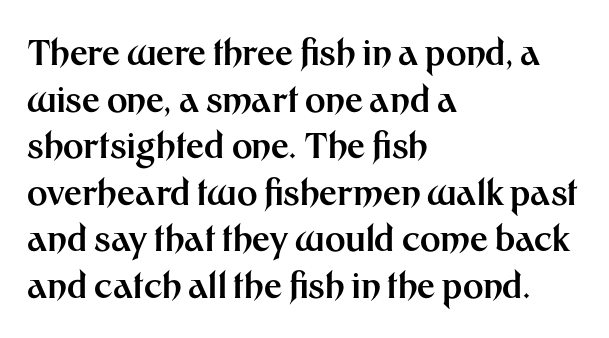
Nope, not italic — everything's standing straight. These lines are rendered in a variable-pitch font. Quick note: underline off. How heavy is the stroke? Heavy — this is a bold. Rows of type keep a routine distance in the vertical direction. Words appear dense and cohesive because spacing is normal.
